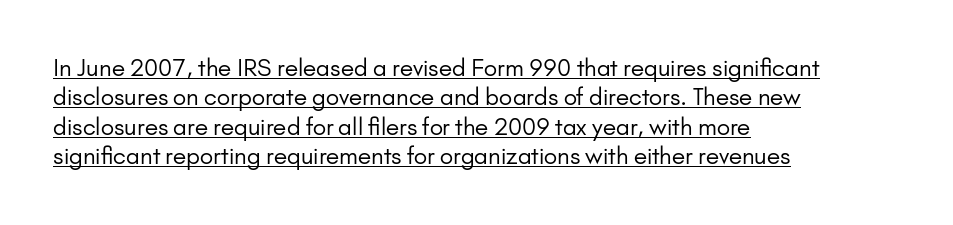
The image shows 23 px text type, upright; set left-aligned, normal line spacing (1.28x), normal letter spacing, underlined.
